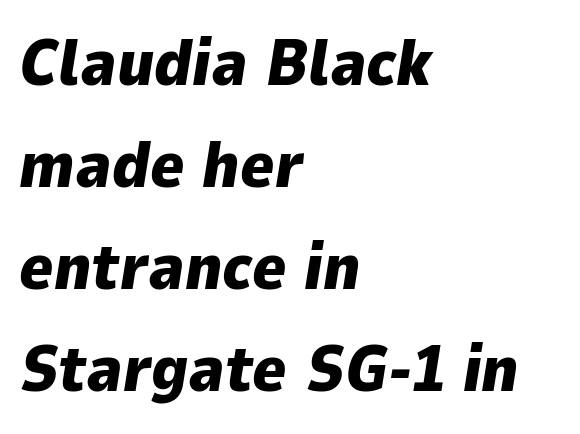
{"italic": "yes", "lean": "right", "slant_degrees": 9, "bold": "yes", "weight": "heavy", "width": "normal", "stroke_contrast": "low", "x_height": "medium", "monospaced": "no", "underline": "no", "align": "left", "line_spacing": "normal", "line_spacing_ratio": 1.57, "letter_spacing": "normal", "letter_spacing_em": 0.0, "glyph_px": 65}
